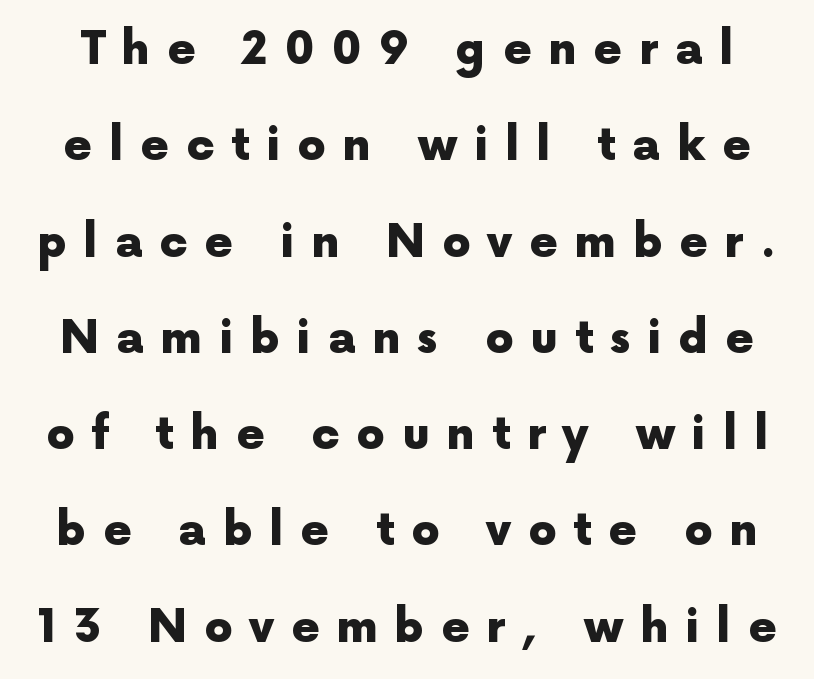
Spacing verdict: proportional, widths tailored to each character. These lines were composed using upright roman letters. A great deal of white space separates one row of letters from the next. A typesetter would label this face a sans. A bare baseline throughout the passage.
